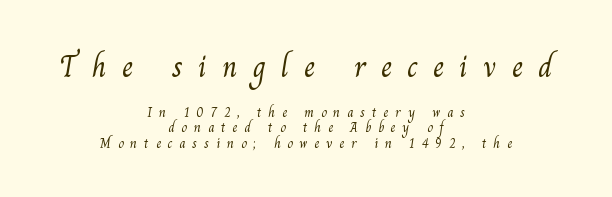
The image shows 31 px light serif type; set centered, tight line spacing (1.1x), unusually wide letter spacing (+0.49 em), not underlined; the first (top) block is 2.21x larger; medium stroke contrast and a small x-height.
